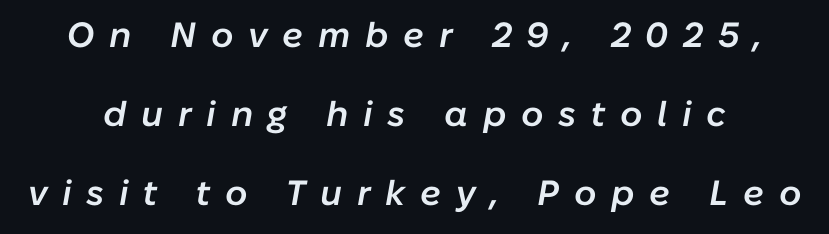
Q: Is the text bold? A: Semi-bold.
Q: Is the text italic (slanted)? A: Yes, it leans right by about 10 degrees.
Q: Is the text underlined? A: No.
Q: Is the spacing between letters normal or unusually wide? A: Unusually wide.
Q: Is the spacing between lines tight, normal or loose? A: Loose.
Q: Width (condensed, normal, or wide)? A: Normal.
Q: Stroke contrast? A: Low.
Q: x-height? A: Medium.
Q: Monospaced? A: No.
